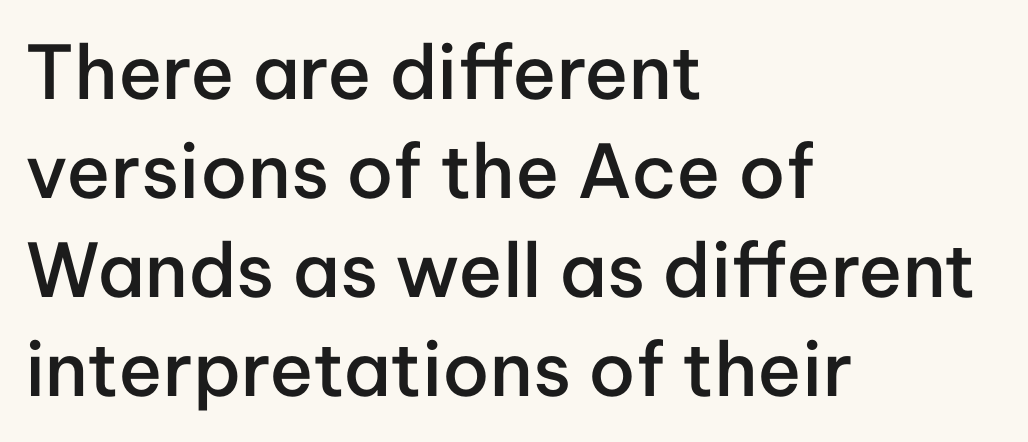
{"serif": "no", "italic": "no", "bold": "semi", "weight": "semibold", "width": "normal", "stroke_contrast": "low", "x_height": "medium", "monospaced": "no", "underline": "no", "align": "left", "line_spacing": "normal", "line_spacing_ratio": 1.34, "letter_spacing": "normal", "letter_spacing_em": 0.0, "glyph_px": 74}
